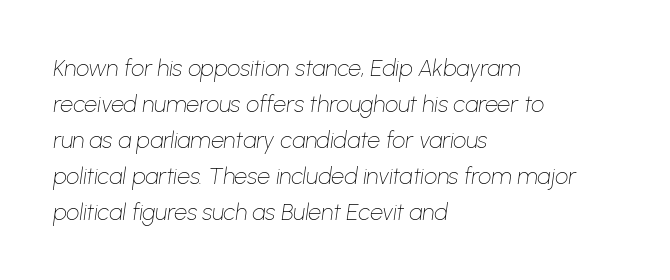
{"italic": "yes", "lean": "right", "slant_degrees": 8, "bold": "no", "underline": "no", "align": "left", "line_spacing": "normal", "line_spacing_ratio": 1.56, "letter_spacing": "normal", "letter_spacing_em": 0.0, "glyph_px": 23}
